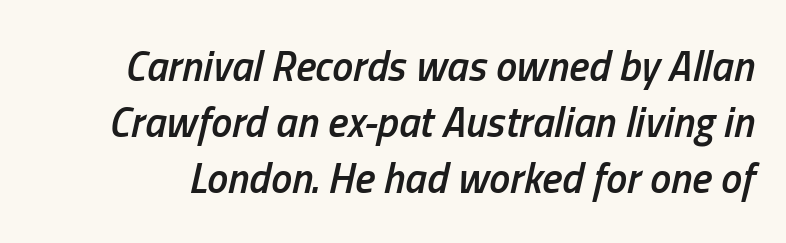
No extra tracking has been applied to these lines. Reading down the column, the eye jumps a familiar distance to each next line. Yep, that's italic — everything's leaning. The strokes are fattened partway — semibold, not bold.
